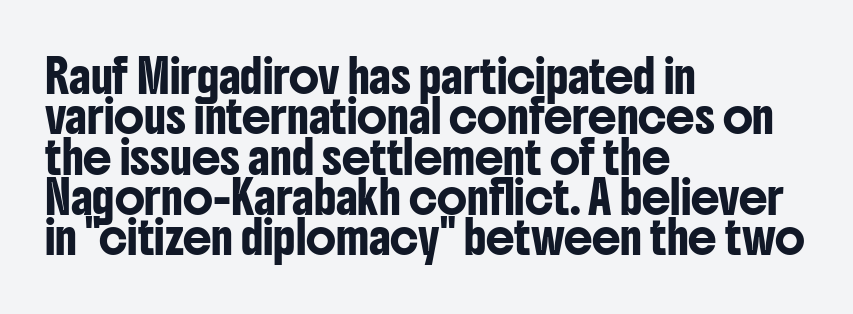
The image shows 32 px condensed sans-serif type, upright; set left-aligned, normal line spacing (1.26x), normal letter spacing, not underlined; low stroke contrast and a medium x-height.
